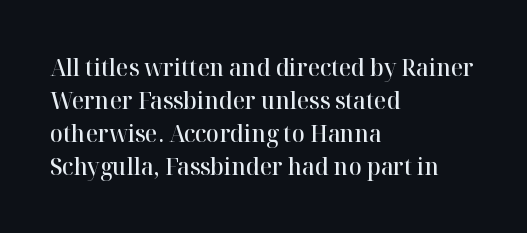
{"italic": "no", "bold": "semi", "underline": "no", "align": "left", "line_spacing": "normal", "line_spacing_ratio": 1.37, "letter_spacing": "normal", "letter_spacing_em": 0.0, "glyph_px": 24}
